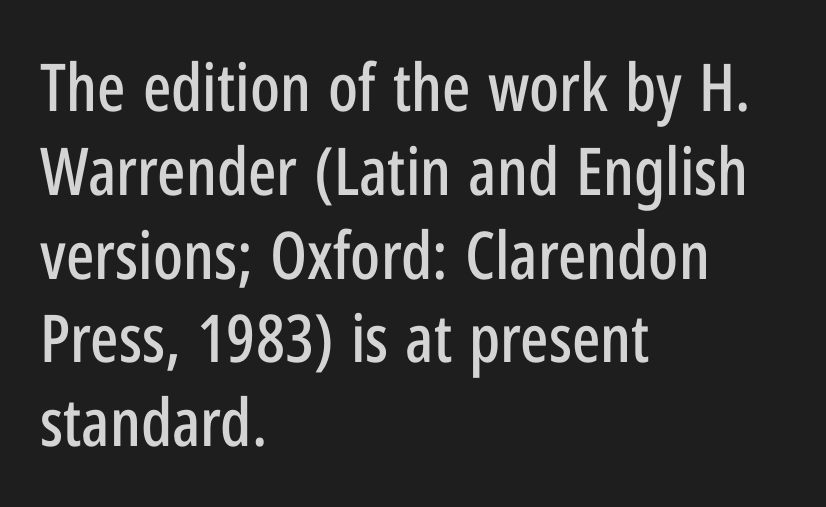
The image shows 66 px condensed sans-serif type, upright; set left-aligned, normal line spacing (1.27x), normal letter spacing, not underlined; low stroke contrast and a medium x-height.
